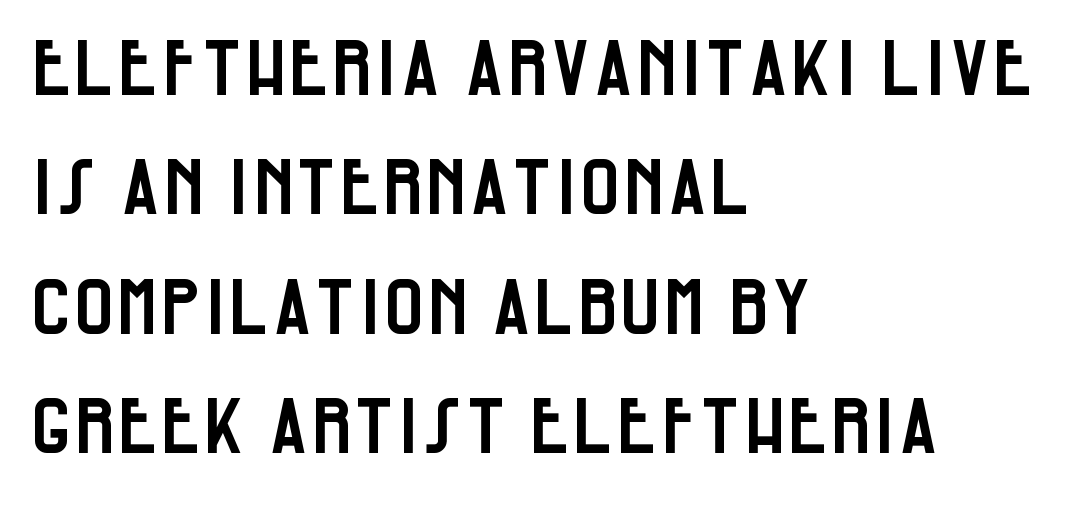
The image shows 77 px condensed sans-serif type, upright; set left-aligned, normal line spacing (1.55x), normal letter spacing, not underlined; low stroke contrast and a large x-height.
